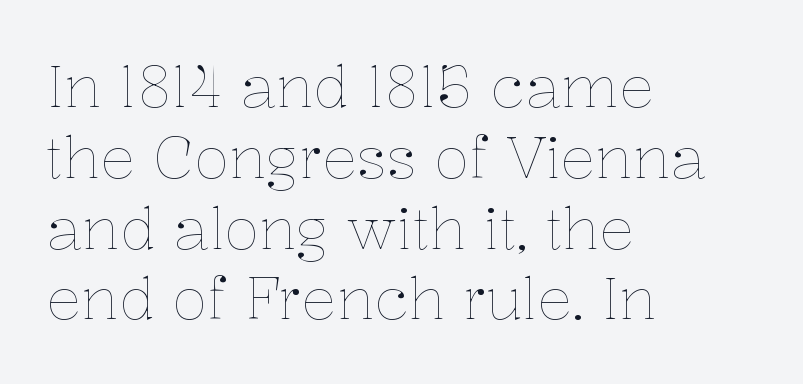
{"italic": "no", "bold": "no", "weight": "thin", "width": "normal", "stroke_contrast": "low", "x_height": "medium", "monospaced": "no", "underline": "no", "align": "left", "line_spacing_ratio": 1.22, "letter_spacing": "normal", "letter_spacing_em": 0.0, "glyph_px": 58}
